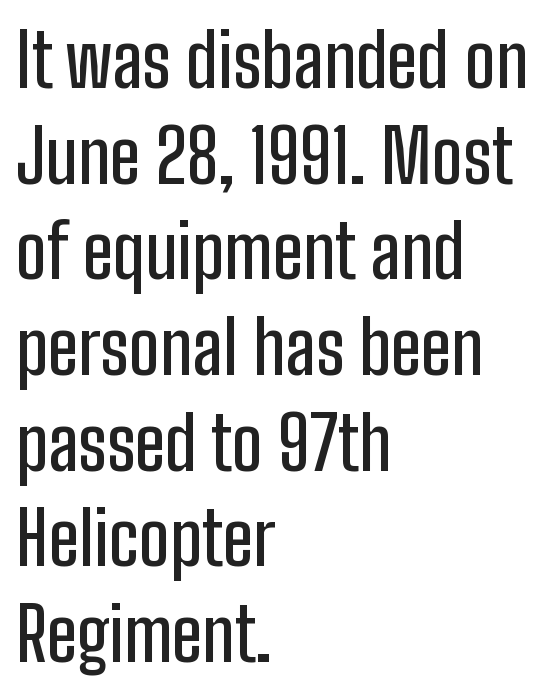
Q: Is the text italic (slanted)? A: No, it is upright.
Q: Is the typeface a serif or a sans-serif typeface? A: Sans-serif.
Q: Is the text underlined? A: No.
Q: How is the paragraph aligned? A: Left-aligned.
Q: Is the spacing between letters normal or unusually wide? A: Normal.
Q: Is the spacing between lines tight, normal or loose? A: Normal.
Q: Width (condensed, normal, or wide)? A: Condensed.
Q: Stroke contrast? A: Low.
Q: x-height? A: Medium.
Q: Monospaced? A: No.
